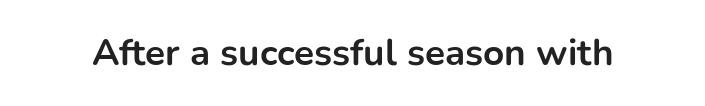
The image shows 37 px bold sans-serif type, upright; set normal letter spacing, not underlined; low stroke contrast and a medium x-height.
